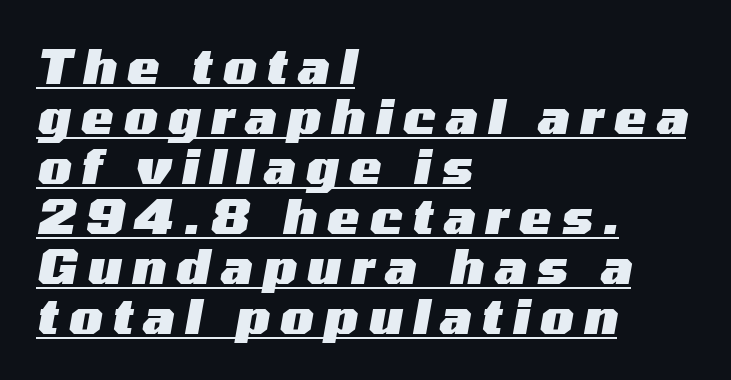
Somebody hit Ctrl+U on this one — the words are underlined. Does the lettering tilt? It does — this is italic. Alignment: flush left. A typesetter would call this proportional, since set widths differ per character. Heavy, bold letterforms. A typesetter would call this heavily tracked-out type.
